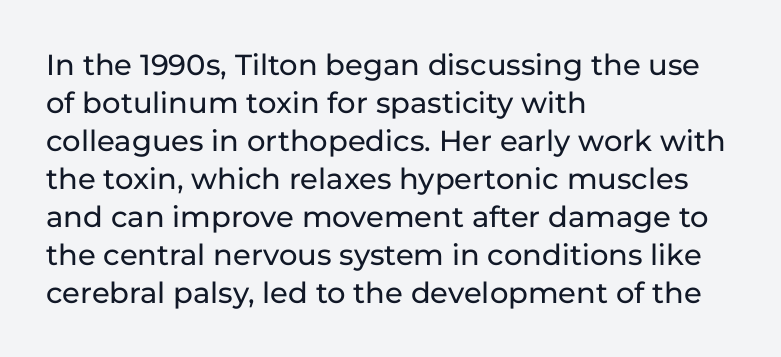
{"serif": "no", "italic": "no", "width": "normal", "stroke_contrast": "low", "x_height": "medium", "monospaced": "no", "underline": "no", "align": "left", "line_spacing": "normal", "line_spacing_ratio": 1.31, "letter_spacing": "normal", "letter_spacing_em": 0.0, "glyph_px": 29}
